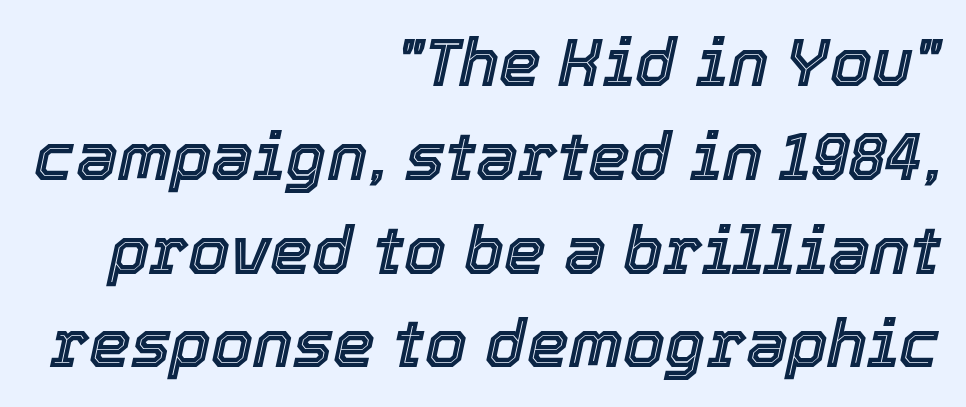
Q: Is the text italic (slanted)? A: Yes, it leans right by about 12 degrees.
Q: Is the text underlined? A: No.
Q: How is the paragraph aligned? A: Right-aligned.
Q: Is the spacing between letters normal or unusually wide? A: Normal.
Q: Is the spacing between lines tight, normal or loose? A: Normal.
Q: Width (condensed, normal, or wide)? A: Normal.
Q: x-height? A: Medium.
Q: Monospaced? A: No.
